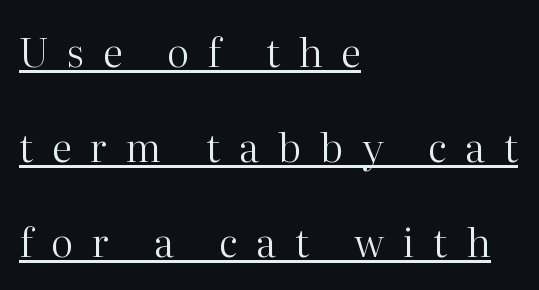
Reading down the column, the eye jumps a long way to each next line. In terms of posture, this sample is upright. Think of a printed novel: that variable character pitch is what you see here. What stands out about the letter spacing? Its width — letters are far apart. The strokes carry an ordinary text weight at most. The setting favours the left margin, as ordinary paragraphs usually do.
